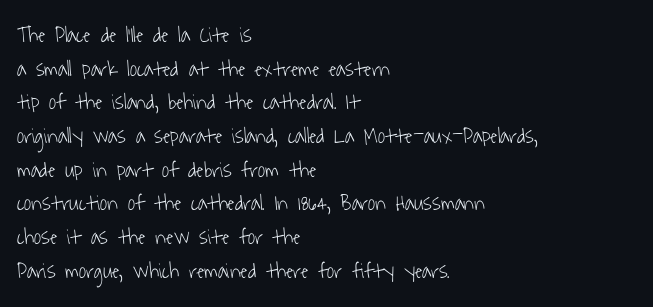
Q: Is the text bold? A: No.
Q: Is the text underlined? A: No.
Q: How is the paragraph aligned? A: Left-aligned.
Q: Is the spacing between letters normal or unusually wide? A: Normal.
Q: Is the spacing between lines tight, normal or loose? A: Normal.
